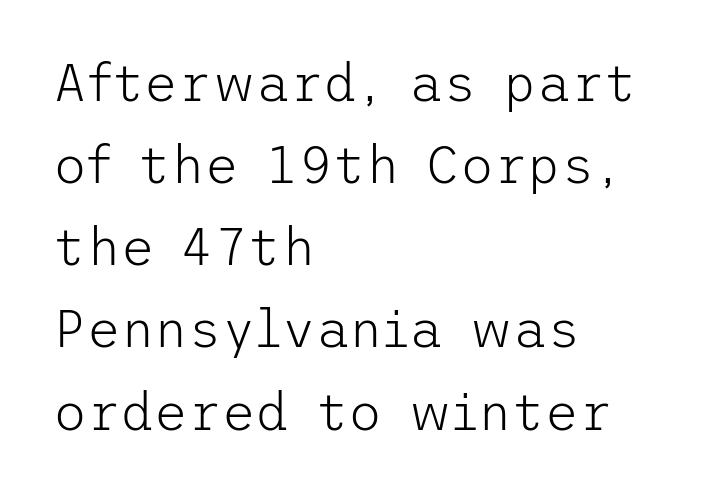
The type sits square on the baseline with zero lean. Descenders are the only things crossing below the line. Font category for this specimen: sans-serif. Line spacing here is normal.
